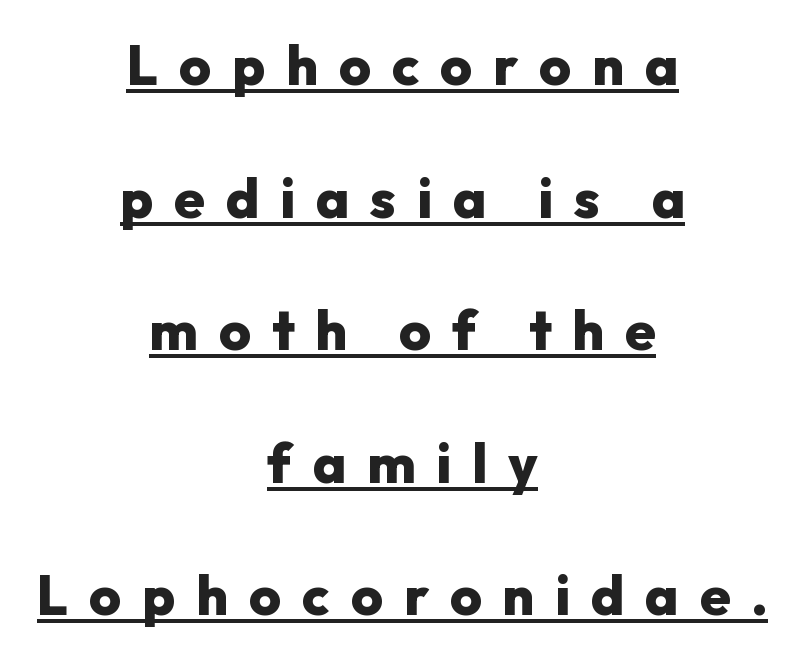
{"serif": "no", "italic": "no", "bold": "yes", "weight": "heavy", "width": "normal", "stroke_contrast": "low", "x_height": "medium", "monospaced": "no", "underline": "yes", "align": "center", "line_spacing": "loose", "line_spacing_ratio": 2.41, "letter_spacing": "wide", "letter_spacing_em": 0.38, "glyph_px": 55}
